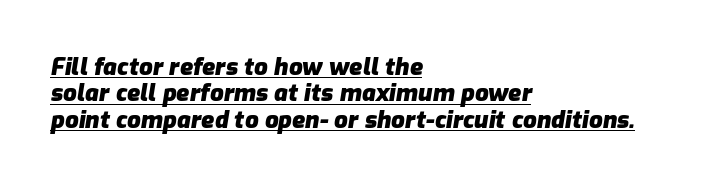
The image shows 24 px bold type, italic (leaning right); set left-aligned, tight line spacing (1.1x), normal letter spacing, underlined.
